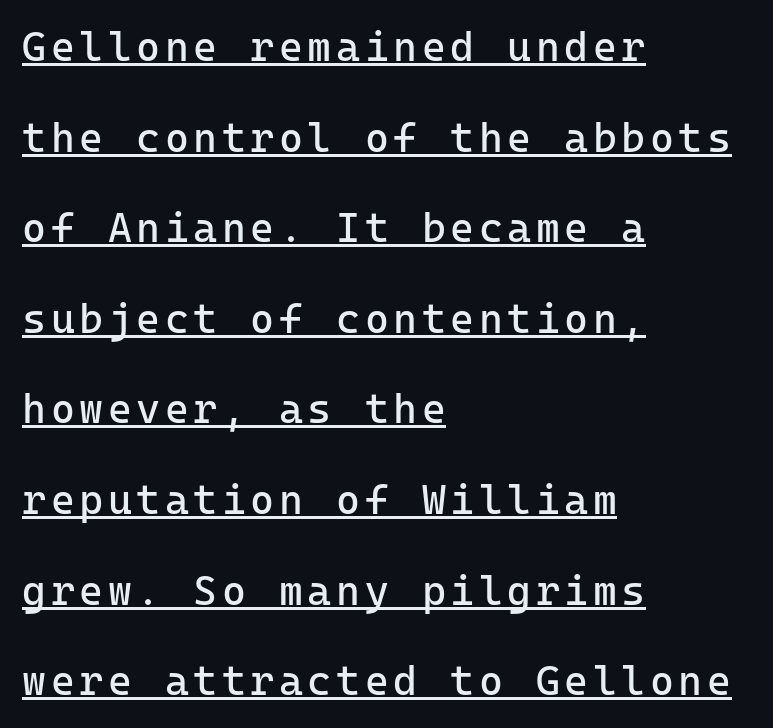
Unlike a traditional serif, this face leaves its strokes unadorned. Each new line begins a long way beneath the previous one. A typesetter would call this monospace, since all characters share one set width. This sample is left-justified, so line endings fall wherever the words run out. Rendered with straight, roman letterforms. The typeface has the unassuming heft of standard copy or less.
